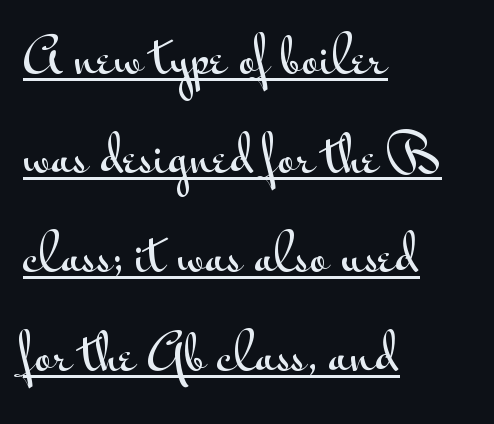
Does extra space separate the letters? No, they use regular spacing. The glyphs in this specimen are sans serif. How would I describe the line gaps? Wide and relaxed. Here the designer chose a conventional face with non-uniform glyph widths.
